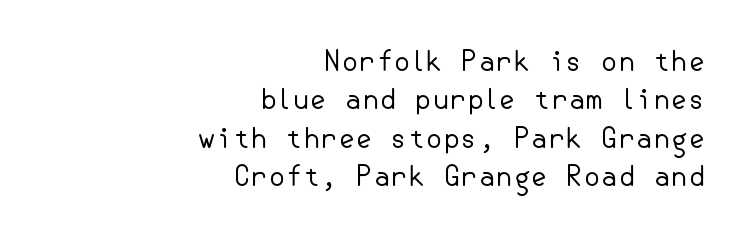
Words appear dense and cohesive because spacing is normal. The typesetter chose a ragged-left arrangement here. Check where the strokes stop: nothing finishes them off — pure sans. The zone under the glyphs is completely vacant. The block of text has a typical density, with ordinary space between rows.
